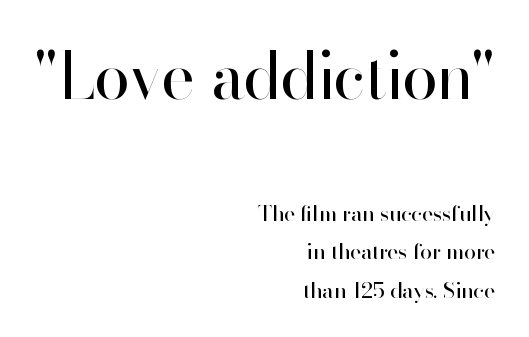
{"serif": "no", "italic": "no", "bold": "no", "weight": "regular", "width": "normal", "stroke_contrast": "high", "x_height": "small", "monospaced": "no", "underline": "no", "align": "right", "line_spacing_ratio": 1.74, "letter_spacing": "normal", "letter_spacing_em": 0.0, "larger_block": "first", "size_ratio": 2.95, "glyph_px": 65}
